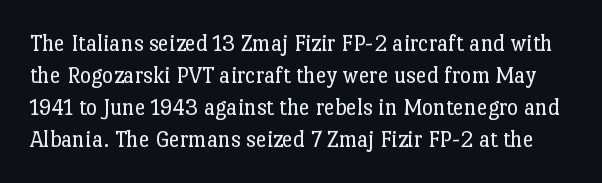
{"italic": "no", "bold": "no", "underline": "no", "line_spacing": "normal", "line_spacing_ratio": 1.33, "letter_spacing": "normal", "letter_spacing_em": 0.0, "glyph_px": 24}
